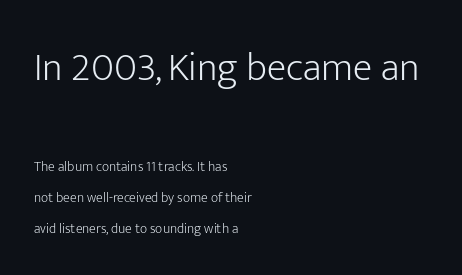
{"serif": "no", "italic": "no", "bold": "no", "weight": "light", "width": "normal", "stroke_contrast": "low", "x_height": "medium", "monospaced": "no", "underline": "no", "align": "left", "line_spacing": "loose", "line_spacing_ratio": 2.22, "letter_spacing": "normal", "letter_spacing_em": 0.0, "larger_block": "first", "size_ratio": 2.86, "glyph_px": 40}
